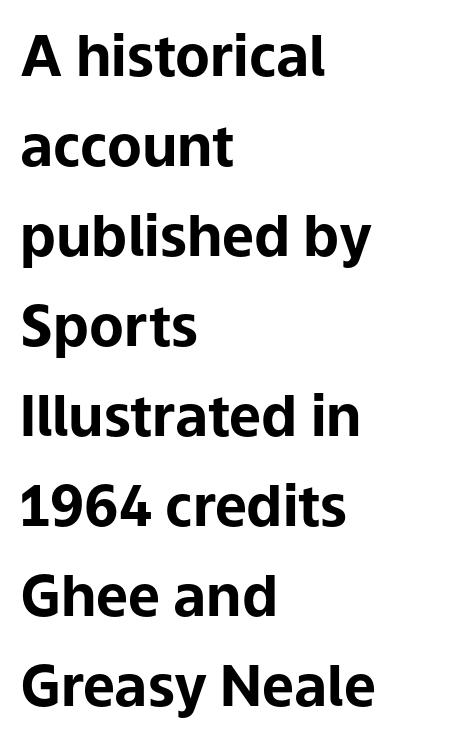
Notice how the stems are strictly vertical — no italics here. Interline gaps are of average width in this sample. Nothing sits at the stroke ends, so this counts as sans-serif. This sample has the flowing, uneven cadence of proportional lettering. These lines stack with their left ends in a neat column. Here the glyphs are tracked normally, forming tight word shapes.
